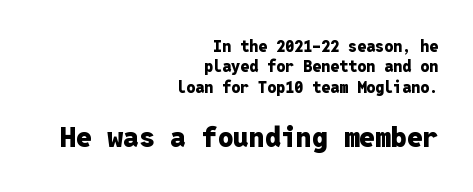
{"serif": "no", "italic": "no", "bold": "yes", "weight": "heavy", "width": "normal", "stroke_contrast": "low", "x_height": "medium", "monospaced": "yes", "underline": "no", "align": "right", "line_spacing": "normal", "line_spacing_ratio": 1.27, "letter_spacing": "normal", "letter_spacing_em": 0.0, "larger_block": "second", "size_ratio": 1.75, "glyph_px": 28}
